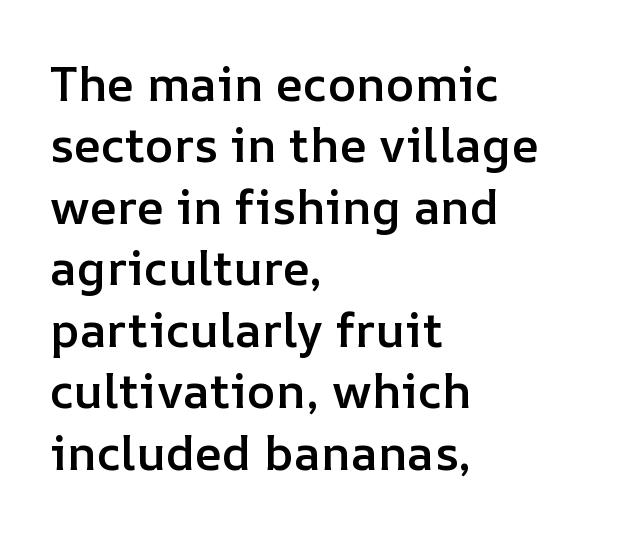
The lettering holds an erect, upright posture throughout. Varying glyph widths throughout — classic text-font behaviour. Words float on clear page, feet unadorned. The typesetting leans somewhat heavy: a semibold. Alignment: flush left. The block of text has a typical density, with ordinary space between rows.
